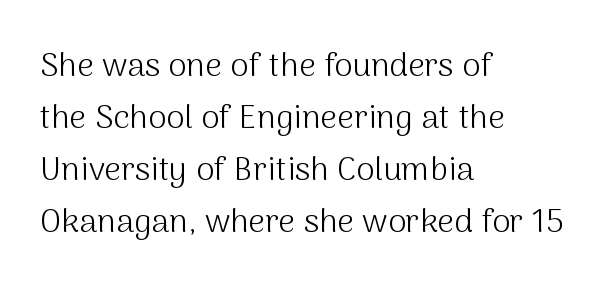
{"serif": "no", "italic": "no", "bold": "no", "weight": "light", "width": "normal", "stroke_contrast": "medium", "x_height": "medium", "monospaced": "no", "underline": "no", "align": "left", "line_spacing": "normal", "line_spacing_ratio": 1.58, "letter_spacing": "normal", "letter_spacing_em": 0.0, "glyph_px": 33}
